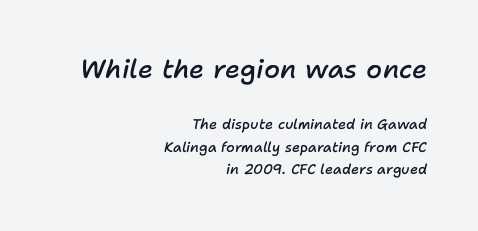
Vertically, the passage feels balanced, rows spaced as you'd expect. Size contrast runs from large at the top to small at the bottom. Strokes here are thickened, but only to semibold level. The text carries the slant typical of an italic or oblique font.
